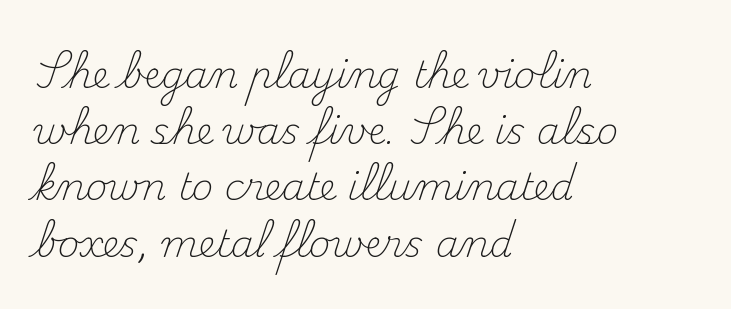
Q: Is the text bold? A: No.
Q: Is the text italic (slanted)? A: Yes.
Q: Is the typeface a serif or a sans-serif typeface? A: Serif.
Q: Is the text underlined? A: No.
Q: How is the paragraph aligned? A: Left-aligned.
Q: Is the spacing between letters normal or unusually wide? A: Normal.
Q: Is the spacing between lines tight, normal or loose? A: Normal.
Q: Width (condensed, normal, or wide)? A: Normal.
Q: Stroke contrast? A: Medium.
Q: x-height? A: Small.
Q: Monospaced? A: No.
